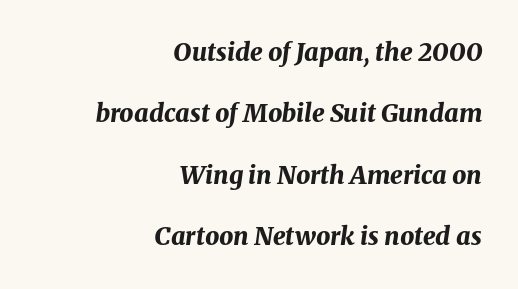
Q: Is the text bold? A: Yes.
Q: Is the text italic (slanted)? A: Yes, it leans right by about 8 degrees.
Q: Is the text underlined? A: No.
Q: How is the paragraph aligned? A: Right-aligned.
Q: Is the spacing between letters normal or unusually wide? A: Normal.
Q: Is the spacing between lines tight, normal or loose? A: Loose.
